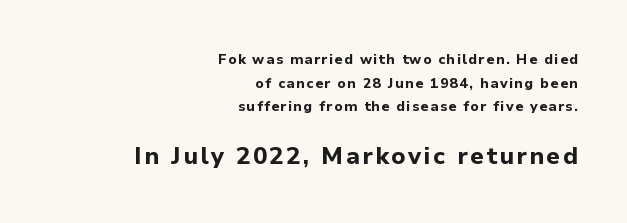
{"italic": "no", "bold": "yes", "underline": "no", "align": "right", "line_spacing": "normal", "line_spacing_ratio": 1.69, "larger_block": "second", "size_ratio": 1.71, "glyph_px": 24}
